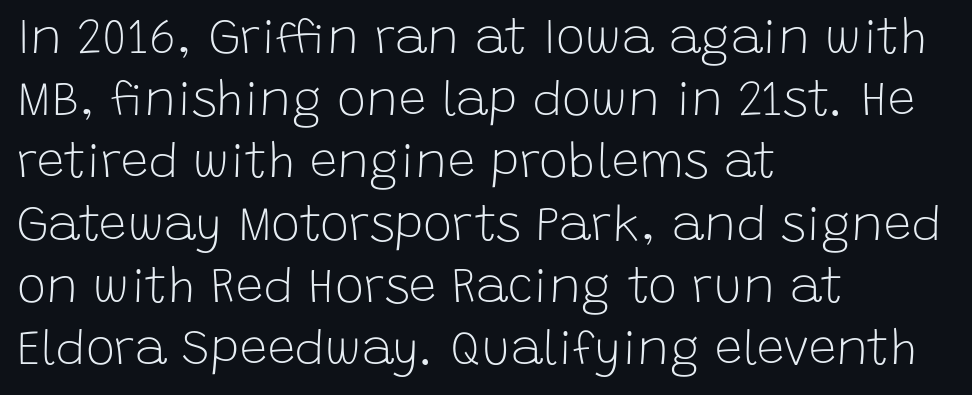
The designer left line spacing at the default. The words here are not underlined. The lettering holds an erect, upright posture throughout. Stroke terminals: plain, sans-serif.
